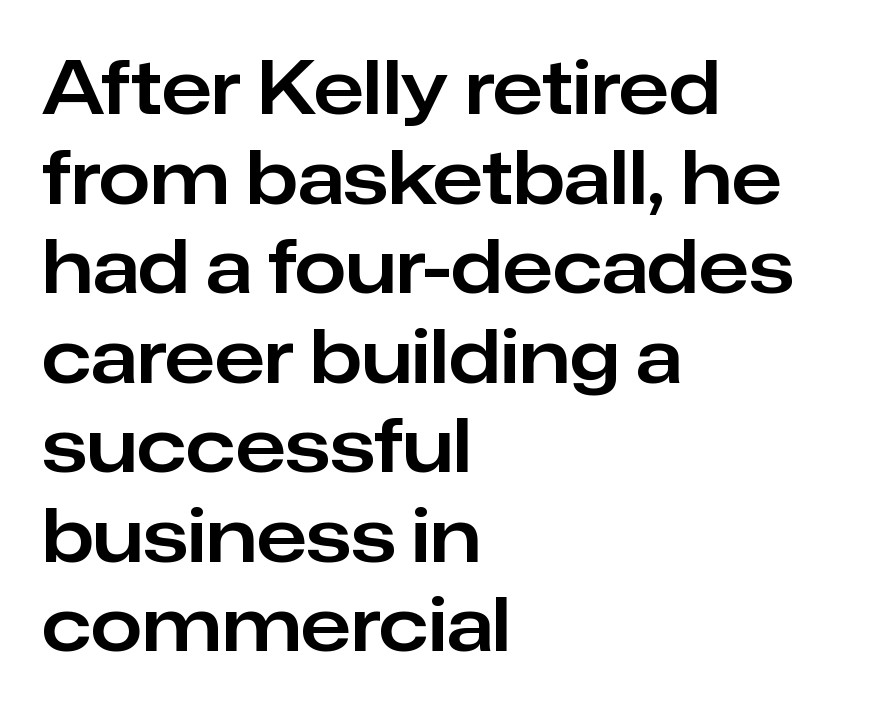
Q: Is the text italic (slanted)? A: No, it is upright.
Q: Is the typeface a serif or a sans-serif typeface? A: Sans-serif.
Q: Is the text underlined? A: No.
Q: How is the paragraph aligned? A: Left-aligned.
Q: Is the spacing between letters normal or unusually wide? A: Normal.
Q: Width (condensed, normal, or wide)? A: Normal.
Q: Stroke contrast? A: Low.
Q: x-height? A: Medium.
Q: Monospaced? A: No.
